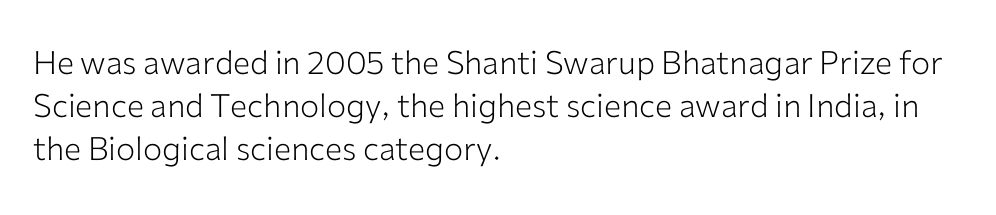
{"serif": "no", "italic": "no", "bold": "no", "weight": "light", "width": "normal", "stroke_contrast": "low", "x_height": "medium", "monospaced": "no", "underline": "no", "align": "left", "line_spacing": "normal", "line_spacing_ratio": 1.34, "letter_spacing": "normal", "letter_spacing_em": 0.0, "glyph_px": 32}
